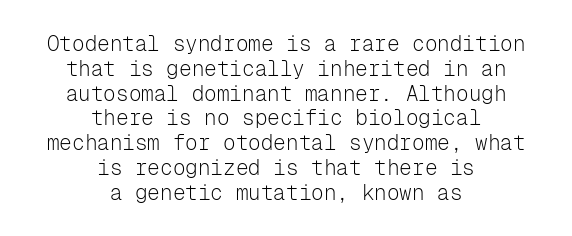
Is the block centered? Yes — each line is placed symmetrically about the middle. Spacing between characters is what you'd get straight out of the box. The strip under each line holds only bare page. This is the regular roman posture of the typeface.
